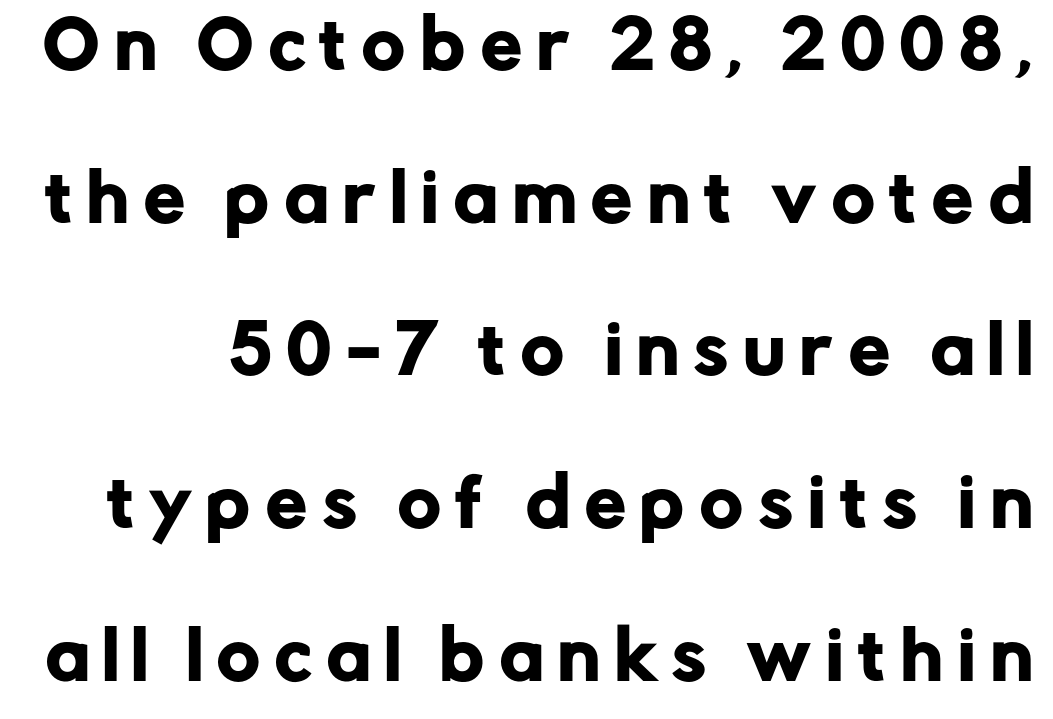
The image shows 65 px sans-serif type, upright; set loose line spacing (2.35x), unusually wide letter spacing (+0.24 em), not underlined; low stroke contrast and a medium x-height.
